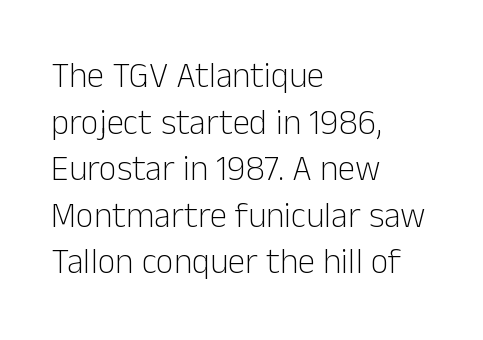
Notice how the stems are strictly vertical — no italics here. Proportional: the letters do not fall into vertical columns. Each row of text sits above clean, open space. Does extra space separate the letters? No, they use regular spacing. Observe the absence of serifs on each vertical stroke in this sample. Is there much room between lines? A standard amount, neither cramped nor airy.
